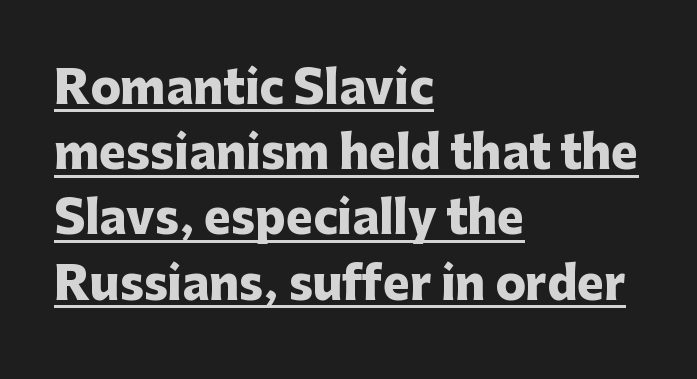
The designer went with a sans here, leaving each stem footless. Inter-character spacing is left at the font's built-in metrics. The typography opts for an upright posture over an oblique one. Horizontally, the lines are justified to the leading edge only.
